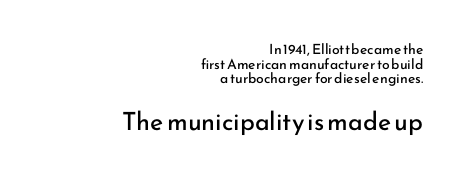
The image shows 25 px text type, upright; set right-aligned, tight line spacing (1.04x), normal letter spacing, not underlined; the second (bottom) block is 1.79x larger.
